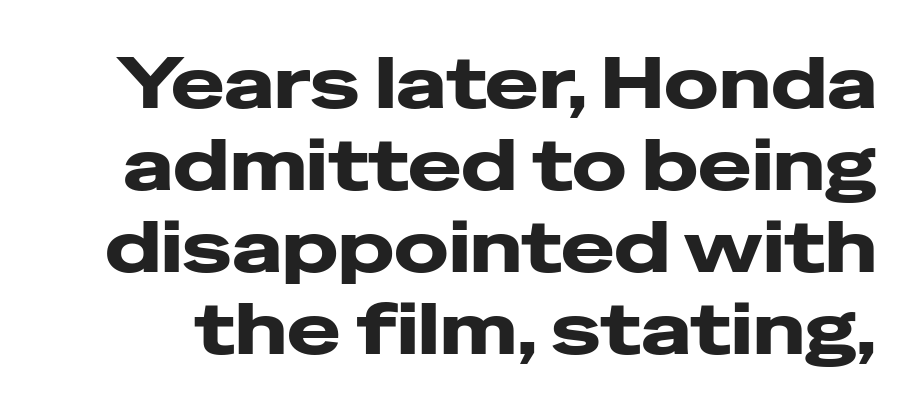
The image shows 72 px heavy, wide sans-serif type, upright; set tight line spacing (1.14x), normal letter spacing, not underlined; low stroke contrast and a medium x-height.
